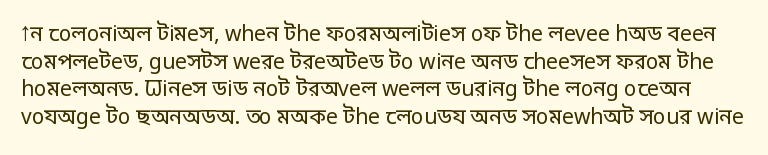
One glance says typical: line gaps are just what's usual. Do the letters lean? They stand straight. A typesetter would call this zero additional tracking. A light-to-regular cut is what we see here.
